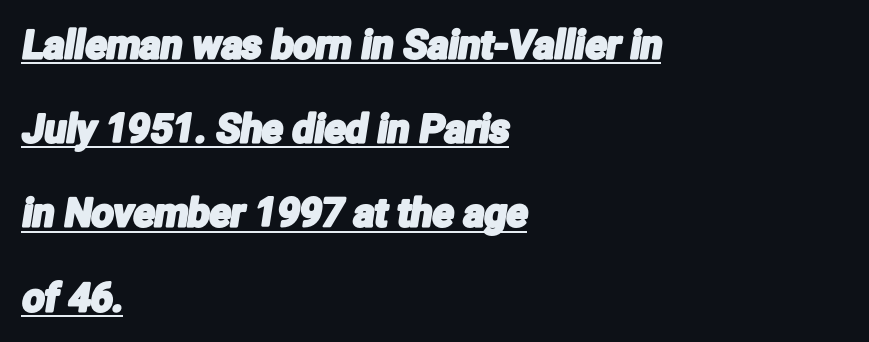
Honestly, the underline is the first thing you notice here. These lines are rendered in a variable-pitch font. Does the leading feel generous? Absolutely, it's lavish. The typesetter chose a ragged-right arrangement here.
